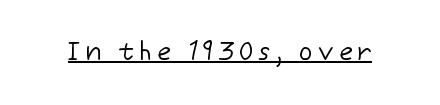
The image shows 26 px text type, upright; set unusually wide letter spacing (+0.21 em), underlined.
